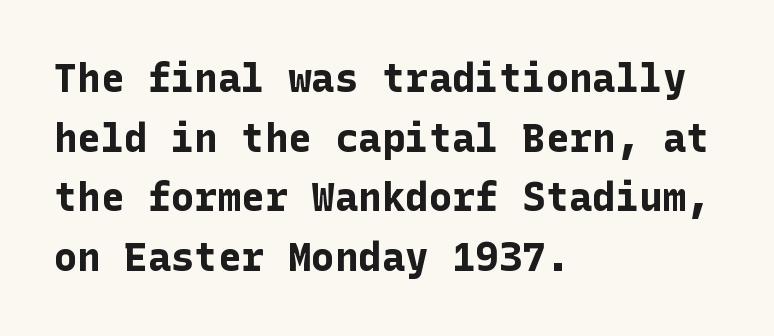
{"serif": "no", "italic": "no", "bold": "yes", "weight": "bold", "width": "normal", "stroke_contrast": "low", "x_height": "medium", "underline": "no", "align": "left", "line_spacing": "normal", "line_spacing_ratio": 1.53, "letter_spacing": "normal", "letter_spacing_em": 0.0, "glyph_px": 39}
